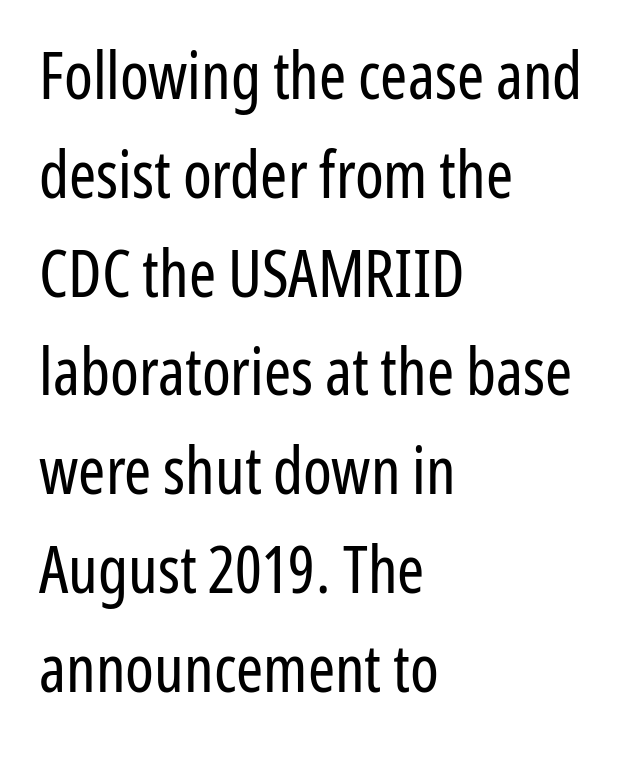
{"serif": "no", "italic": "no", "bold": "no", "weight": "regular", "width": "condensed", "stroke_contrast": "low", "x_height": "medium", "monospaced": "no", "underline": "no", "align": "left", "line_spacing": "normal", "line_spacing_ratio": 1.52, "letter_spacing": "normal", "letter_spacing_em": 0.0, "glyph_px": 65}
